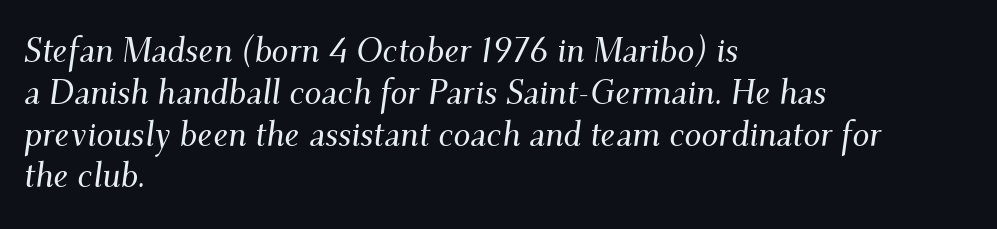
Q: Is the text italic (slanted)? A: Yes, it leans right by about 9 degrees.
Q: Is the typeface a serif or a sans-serif typeface? A: Serif.
Q: Is the text underlined? A: No.
Q: How is the paragraph aligned? A: Left-aligned.
Q: Is the spacing between letters normal or unusually wide? A: Normal.
Q: Width (condensed, normal, or wide)? A: Normal.
Q: Stroke contrast? A: Medium.
Q: x-height? A: Small.
Q: Monospaced? A: No.
